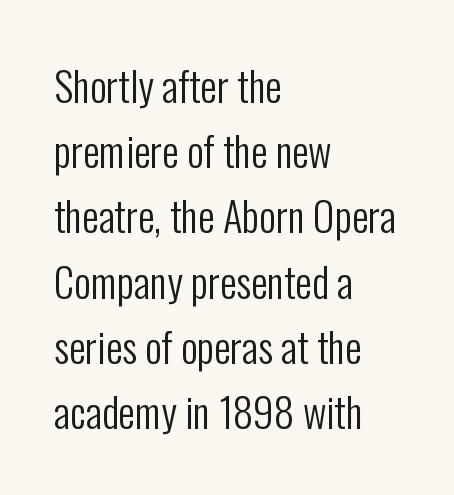
Descenders hang freely into open space. Baseline-to-baseline distance is the conventional proportion of letter height. The letters sit at their default tracking, neither squeezed nor spread. Unlike a traditional serif, this face leaves its strokes unadorned. The ragged edge is on the right, which tells us the setting is flush left.
